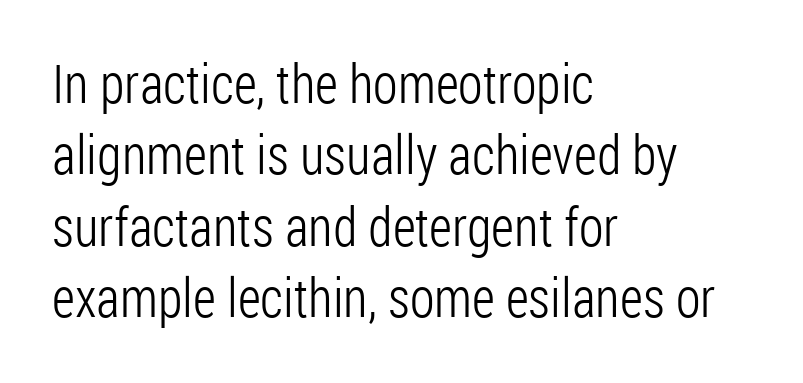
The image shows 54 px light, condensed sans-serif type, upright; set left-aligned, normal line spacing (1.32x), normal letter spacing, not underlined; low stroke contrast and a medium x-height.
